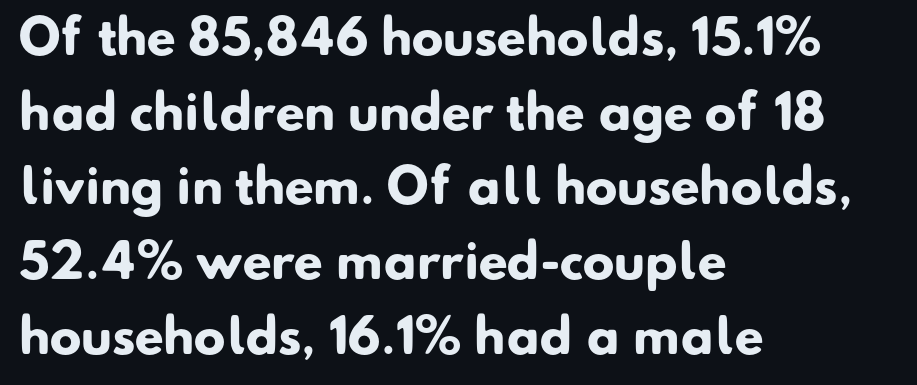
Alignment: flush left. The rendering uses natural spacing where letterforms have individual widths. Only glyphs here, with clear space below each row. Strokes here are thick enough to call this a true bold.
